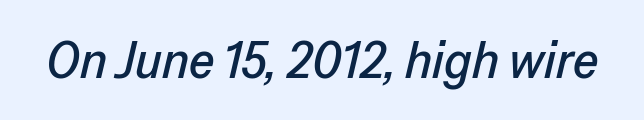
Q: Is the text italic (slanted)? A: Yes, it leans right by about 13 degrees.
Q: Is the text underlined? A: No.
Q: Is the spacing between letters normal or unusually wide? A: Normal.
Q: Width (condensed, normal, or wide)? A: Normal.
Q: Stroke contrast? A: Low.
Q: x-height? A: Medium.
Q: Monospaced? A: No.
